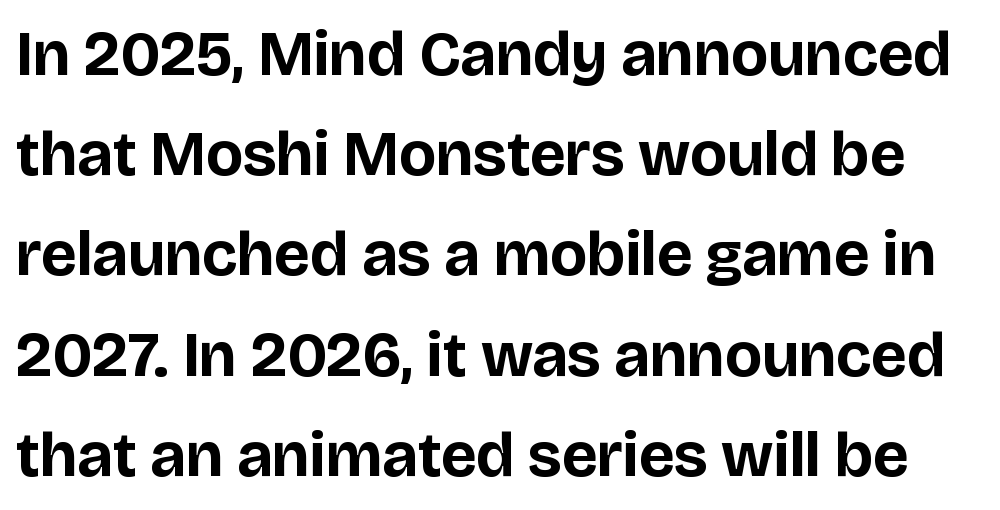
{"serif": "no", "italic": "no", "bold": "yes", "weight": "bold", "width": "normal", "stroke_contrast": "low", "x_height": "large", "monospaced": "no", "underline": "no", "line_spacing": "normal", "line_spacing_ratio": 1.59, "letter_spacing": "normal", "letter_spacing_em": 0.0, "glyph_px": 63}
